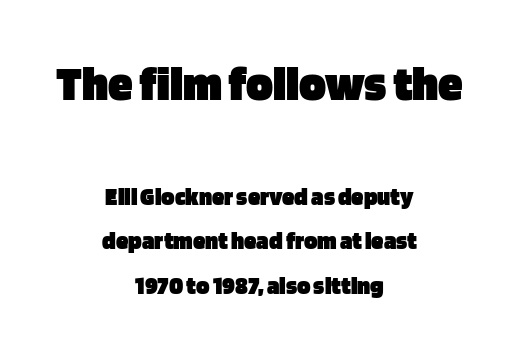
{"serif": "no", "italic": "no", "bold": "yes", "weight": "heavy", "width": "normal", "stroke_contrast": "low", "x_height": "large", "monospaced": "no", "underline": "no", "align": "center", "line_spacing_ratio": 1.78, "letter_spacing": "normal", "letter_spacing_em": 0.0, "larger_block": "first", "size_ratio": 2.0, "glyph_px": 50}
